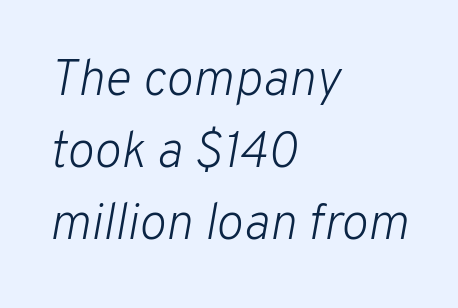
{"italic": "yes", "lean": "right", "slant_degrees": 10, "bold": "no", "weight": "light", "width": "normal", "stroke_contrast": "low", "x_height": "medium", "monospaced": "no", "underline": "no", "align": "left", "line_spacing": "normal", "line_spacing_ratio": 1.41, "letter_spacing": "normal", "letter_spacing_em": 0.0, "glyph_px": 51}
